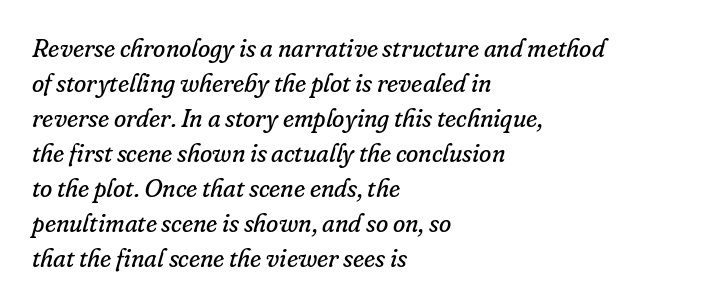
Q: Is the text bold? A: No.
Q: Is the text italic (slanted)? A: Yes, it leans right by about 16 degrees.
Q: Is the text underlined? A: No.
Q: How is the paragraph aligned? A: Left-aligned.
Q: Is the spacing between letters normal or unusually wide? A: Normal.
Q: Is the spacing between lines tight, normal or loose? A: Normal.
